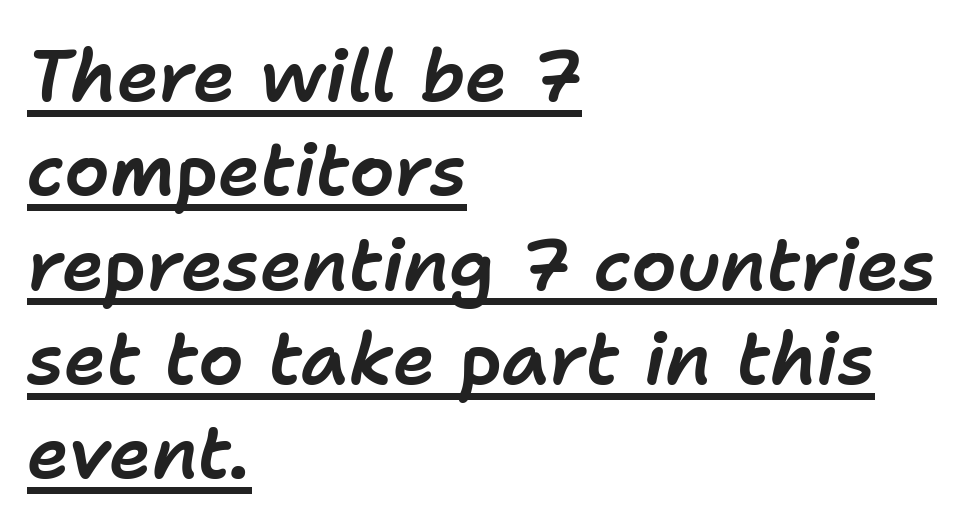
The image shows 72 px text type, italic (leaning right); set left-aligned, normal line spacing (1.31x), normal letter spacing, underlined; low stroke contrast and a medium x-height.
